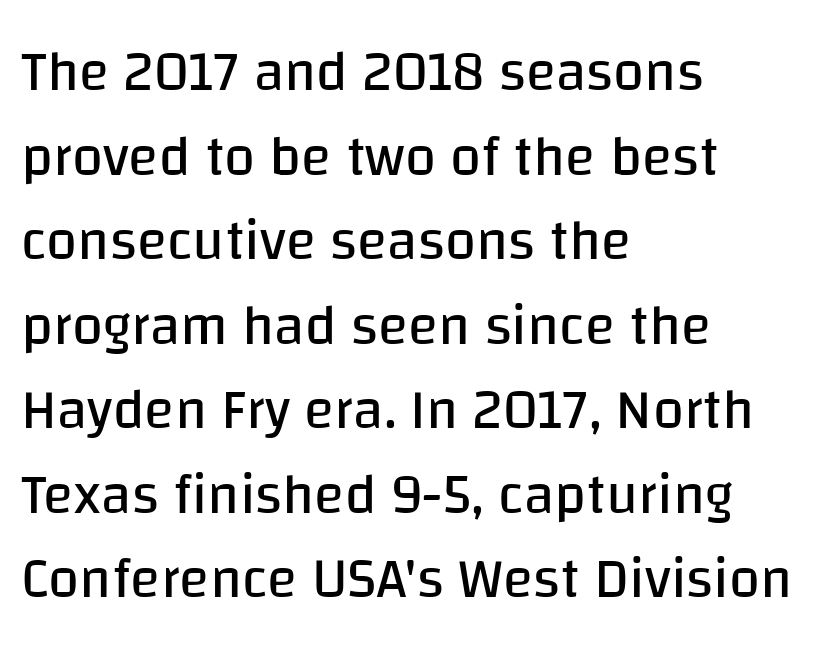
Think of a printed novel: that variable character pitch is what you see here. How would I describe the line gaps? Plain and ordinary. If you drew a ruler down the left edge, every line would touch it. Posture: vertical. The space directly below the letters is spotless. Inter-character spacing is left at the font's built-in metrics.
